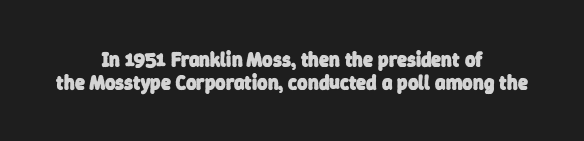
You could barely slide anything between these rows. Typographic density is high because the face is bold. Does the copy run flush right? No — it is centered line by line. Rule under the text: the space is simply empty.
